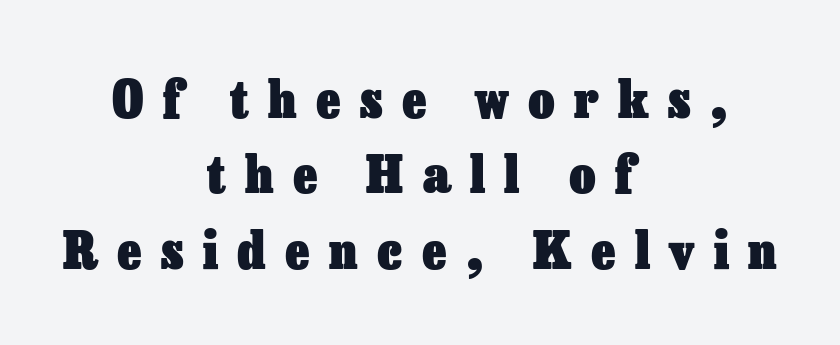
The image shows 51 px heavy type, upright; set centered, normal line spacing (1.48x), unusually wide letter spacing (+0.38 em), not underlined; low stroke contrast and a medium x-height.
